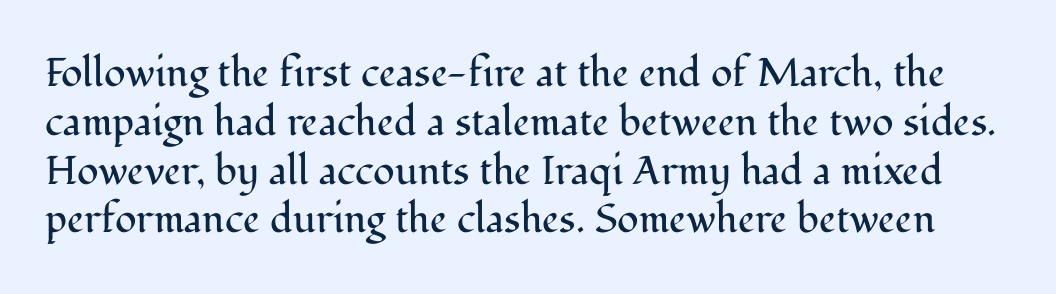
{"serif": "yes", "italic": "no", "bold": "no", "weight": "regular", "width": "normal", "stroke_contrast": "medium", "x_height": "medium", "monospaced": "no", "underline": "no", "line_spacing_ratio": 1.22, "letter_spacing": "normal", "letter_spacing_em": 0.0, "glyph_px": 40}
